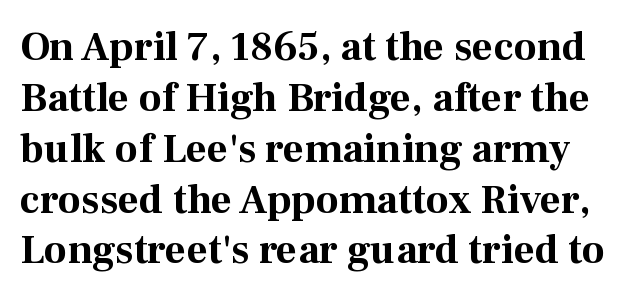
Q: Is the text bold? A: Yes.
Q: Is the text italic (slanted)? A: No, it is upright.
Q: Is the typeface a serif or a sans-serif typeface? A: Serif.
Q: Is the text underlined? A: No.
Q: Is the spacing between letters normal or unusually wide? A: Normal.
Q: Width (condensed, normal, or wide)? A: Normal.
Q: Stroke contrast? A: Medium.
Q: x-height? A: Medium.
Q: Monospaced? A: No.
